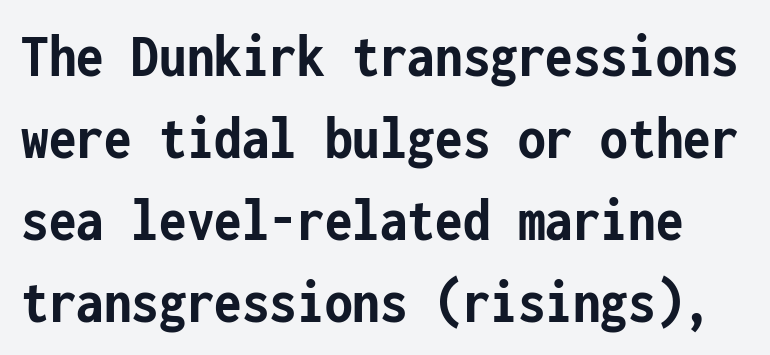
The image shows 63 px semibold, condensed sans-serif type, upright, monospaced; set normal line spacing (1.3x), normal letter spacing, not underlined; low stroke contrast and a medium x-height.
